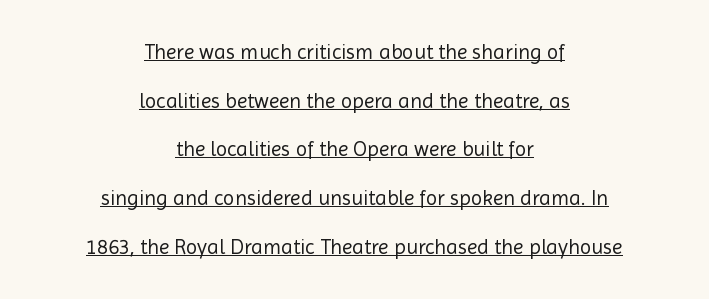
{"italic": "no", "bold": "no", "underline": "yes", "align": "center", "line_spacing": "loose", "line_spacing_ratio": 2.32, "letter_spacing": "normal", "letter_spacing_em": 0.0, "glyph_px": 21}
